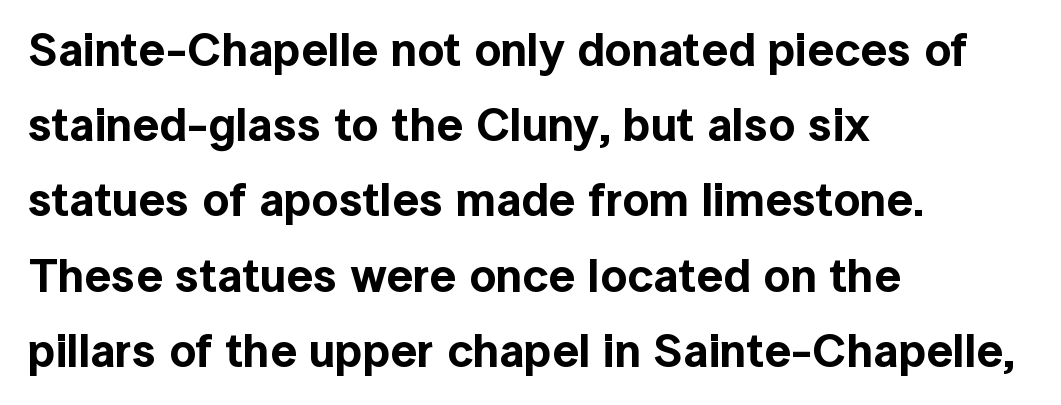
The image shows 47 px sans-serif type, upright; set left-aligned, normal line spacing (1.6x), normal letter spacing, not underlined; a medium x-height.
